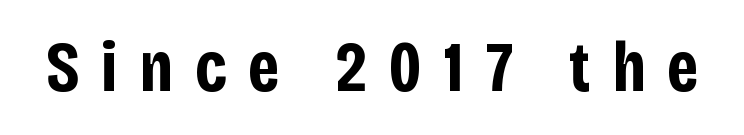
Q: Is the text bold? A: Yes.
Q: Is the text italic (slanted)? A: No, it is upright.
Q: Is the typeface a serif or a sans-serif typeface? A: Sans-serif.
Q: Is the text underlined? A: No.
Q: Is the spacing between letters normal or unusually wide? A: Unusually wide.
Q: Width (condensed, normal, or wide)? A: Condensed.
Q: Stroke contrast? A: Low.
Q: x-height? A: Large.
Q: Monospaced? A: No.
